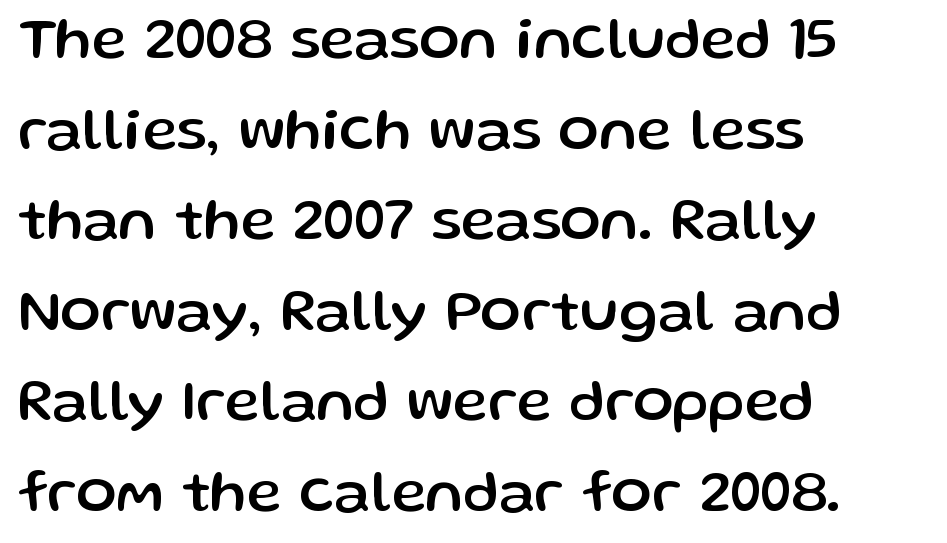
The type sits square on the baseline with zero lean. The ragged edge is on the right, which tells us the setting is flush left. The passage shown stacks its lines at a standard gap. The letters advance in unequal steps, a hallmark of proportional type. Compared with typical body copy, the letter spacing here is the same.
